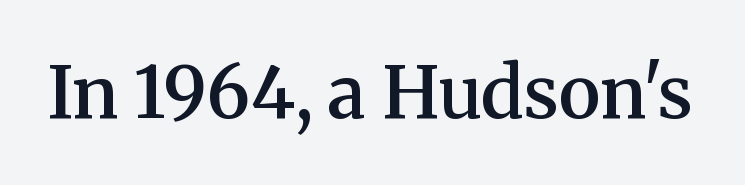
Q: Is the text bold? A: Semi-bold.
Q: Is the text italic (slanted)? A: No, it is upright.
Q: Is the typeface a serif or a sans-serif typeface? A: Serif.
Q: Is the text underlined? A: No.
Q: Is the spacing between letters normal or unusually wide? A: Normal.
Q: Width (condensed, normal, or wide)? A: Normal.
Q: Stroke contrast? A: Medium.
Q: x-height? A: Medium.
Q: Monospaced? A: No.
